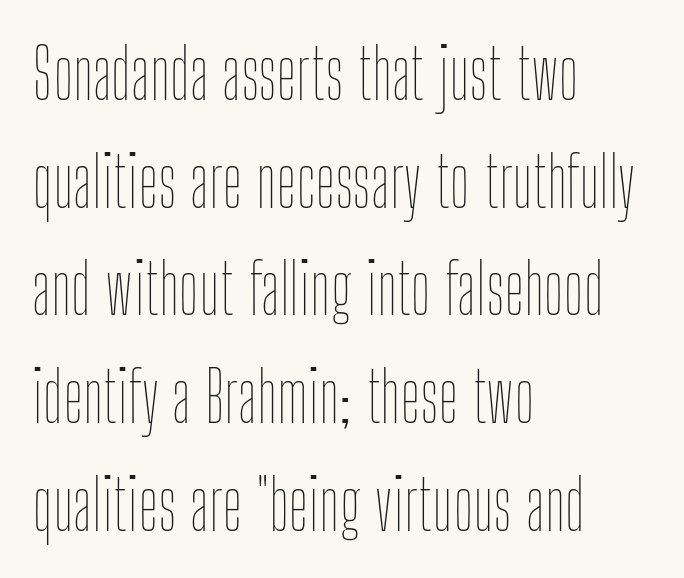
{"italic": "no", "bold": "no", "weight": "thin", "width": "condensed", "stroke_contrast": "low", "x_height": "medium", "monospaced": "no", "underline": "no", "align": "left", "line_spacing": "normal", "line_spacing_ratio": 1.56, "letter_spacing": "normal", "letter_spacing_em": 0.0, "glyph_px": 69}
